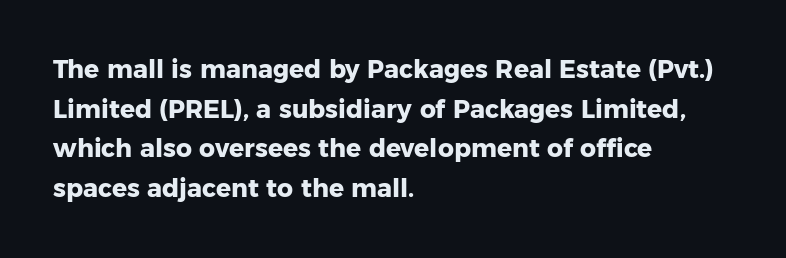
The words here are not underlined. Glyph-to-glyph distance matches everyday printed text. The rows are spaced the way most documents space them. The lettering holds an erect, upright posture throughout. Heavy-handed strokes throughout: this text is bold. Which margin do the lines hug? The left one — the right edge is uneven.
